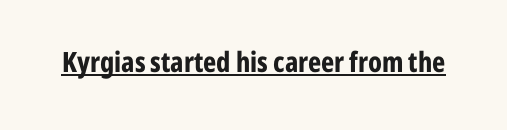
{"serif": "no", "italic": "no", "bold": "yes", "weight": "bold", "width": "condensed", "stroke_contrast": "low", "x_height": "medium", "monospaced": "no", "underline": "yes", "letter_spacing": "normal", "letter_spacing_em": 0.0, "glyph_px": 28}
